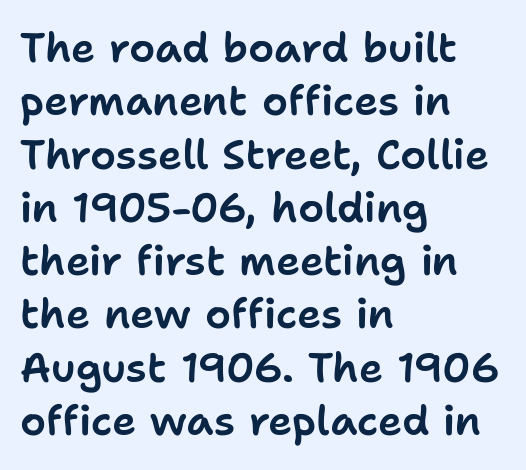
The image shows 41 px sans-serif type, upright; set left-aligned, normal line spacing (1.3x), normal letter spacing, not underlined; low stroke contrast and a medium x-height.
